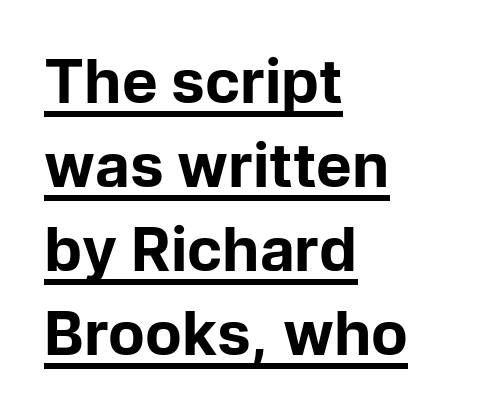
The font family rendered here belongs to the sans-serif group. The face used here is proportionally spaced, like ordinary book or web type. These characters rest on top of a visible drawn line. Horizontally, the lines are justified to the leading edge only. This sample uses an upright cut, with every glyph sitting square on the baseline.
